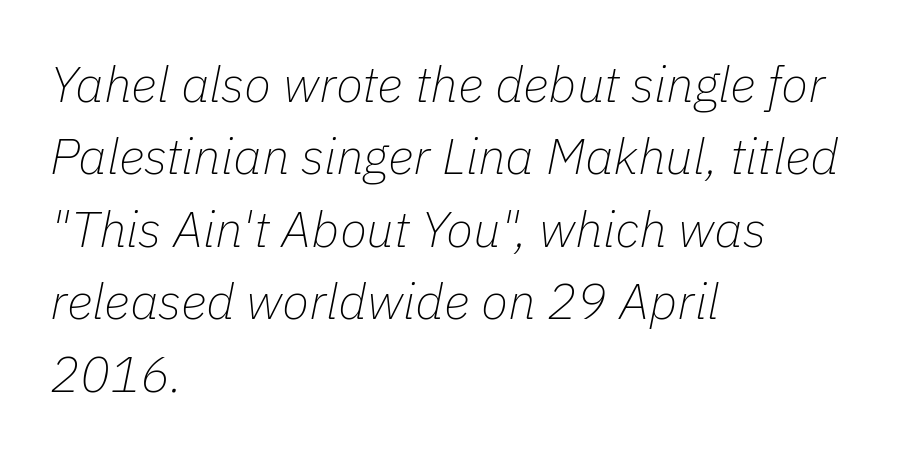
{"italic": "yes", "lean": "right", "slant_degrees": 11, "bold": "no", "weight": "thin", "width": "normal", "stroke_contrast": "low", "x_height": "medium", "monospaced": "no", "underline": "no", "align": "left", "line_spacing": "normal", "line_spacing_ratio": 1.45, "letter_spacing": "normal", "letter_spacing_em": 0.0, "glyph_px": 50}
